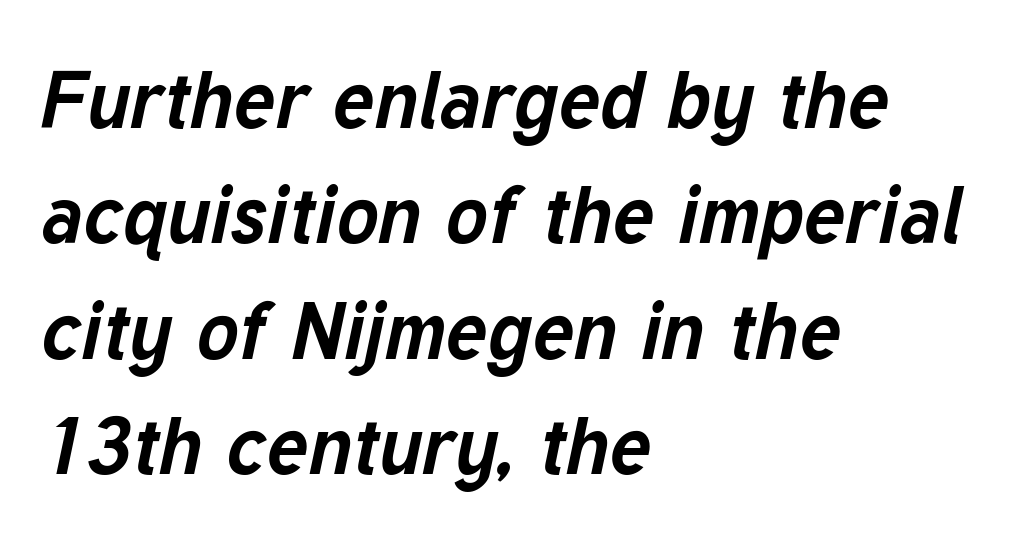
Q: Is the text bold? A: Yes.
Q: Is the text italic (slanted)? A: Yes, it leans right by about 12 degrees.
Q: Is the text underlined? A: No.
Q: How is the paragraph aligned? A: Left-aligned.
Q: Is the spacing between letters normal or unusually wide? A: Normal.
Q: Is the spacing between lines tight, normal or loose? A: Normal.
Q: Width (condensed, normal, or wide)? A: Normal.
Q: Stroke contrast? A: Low.
Q: x-height? A: Medium.
Q: Monospaced? A: No.
